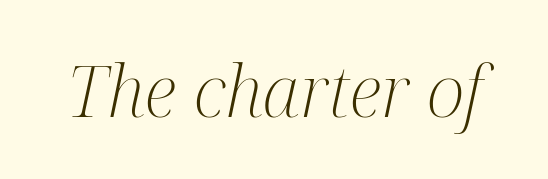
Q: Is the text bold? A: No.
Q: Is the text italic (slanted)? A: Yes, it leans right by about 12 degrees.
Q: Is the typeface a serif or a sans-serif typeface? A: Serif.
Q: Is the text underlined? A: No.
Q: Is the spacing between letters normal or unusually wide? A: Normal.
Q: Width (condensed, normal, or wide)? A: Condensed.
Q: Stroke contrast? A: Medium.
Q: x-height? A: Medium.
Q: Monospaced? A: No.
